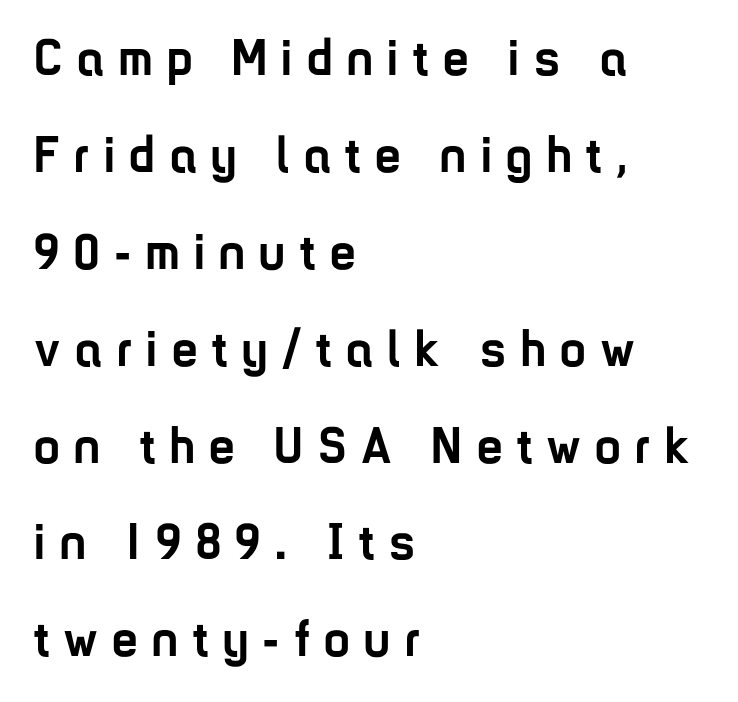
The rendering uses natural spacing where letterforms have individual widths. Note: no serifs on the glyphs. The lines are spread far apart with generous leading. Check under the words: just untouched page. Heft: maximum for text — a bold.
